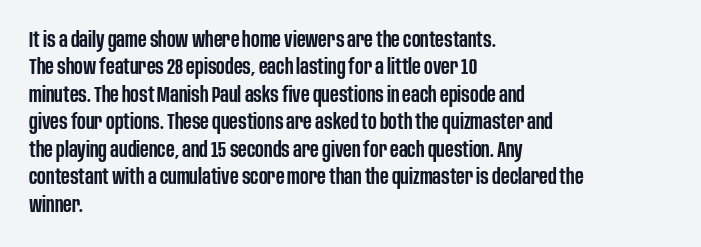
{"italic": "no", "bold": "semi", "underline": "no", "align": "left", "line_spacing": "normal", "line_spacing_ratio": 1.25, "letter_spacing": "normal", "letter_spacing_em": 0.0, "glyph_px": 22}
